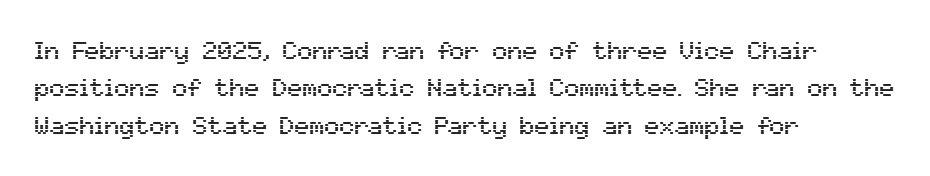
The rendering anchors every line to the left-hand side. The vertical gap from one line to the next is medium. The letterforms sit shoulder to shoulder at normal distance. Lines of text with bare space underneath. This is roman type, the default non-slanted kind.
